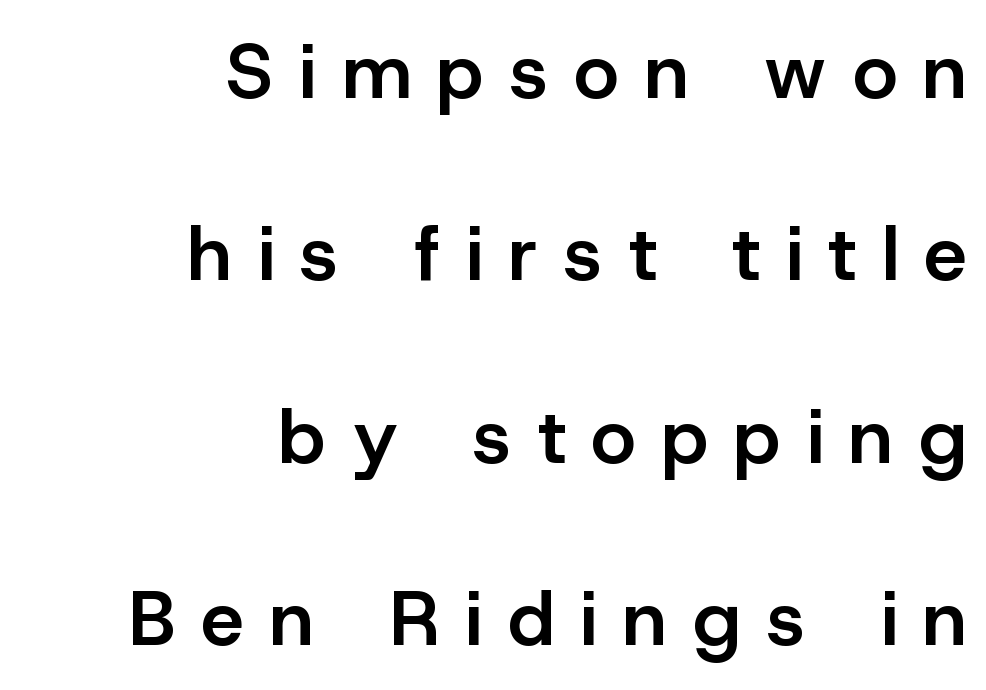
Q: Is the text bold? A: Semi-bold.
Q: Is the text italic (slanted)? A: No, it is upright.
Q: Is the typeface a serif or a sans-serif typeface? A: Sans-serif.
Q: Is the text underlined? A: No.
Q: How is the paragraph aligned? A: Right-aligned.
Q: Is the spacing between letters normal or unusually wide? A: Unusually wide.
Q: Is the spacing between lines tight, normal or loose? A: Loose.
Q: Width (condensed, normal, or wide)? A: Normal.
Q: Stroke contrast? A: Low.
Q: x-height? A: Medium.
Q: Monospaced? A: No.
